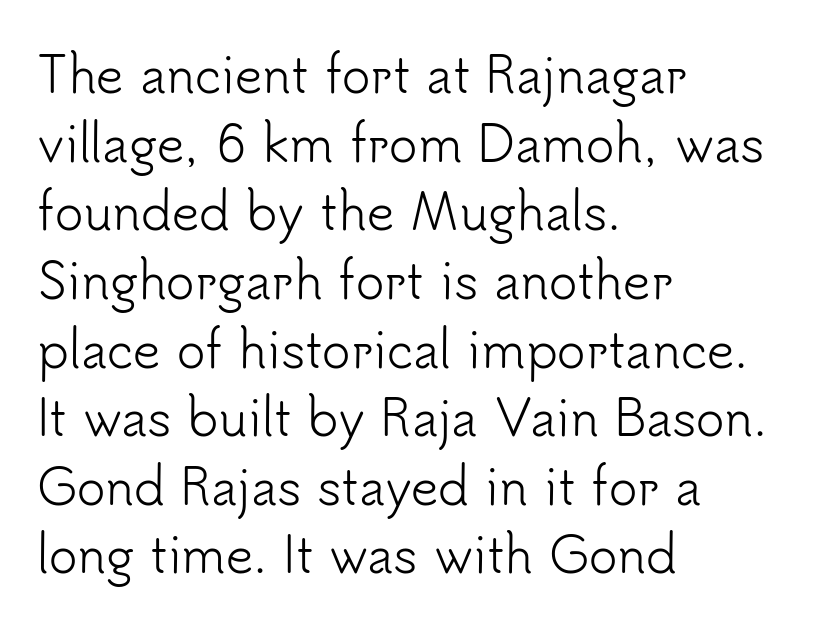
{"serif": "no", "italic": "no", "bold": "no", "weight": "light", "width": "normal", "stroke_contrast": "low", "x_height": "small", "monospaced": "no", "underline": "no", "align": "left", "line_spacing": "normal", "line_spacing_ratio": 1.43, "letter_spacing": "normal", "letter_spacing_em": 0.0, "glyph_px": 48}
